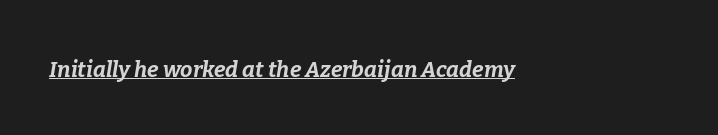
{"italic": "yes", "lean": "right", "slant_degrees": 9, "bold": "yes", "underline": "yes", "letter_spacing": "normal", "letter_spacing_em": 0.0, "glyph_px": 22}
